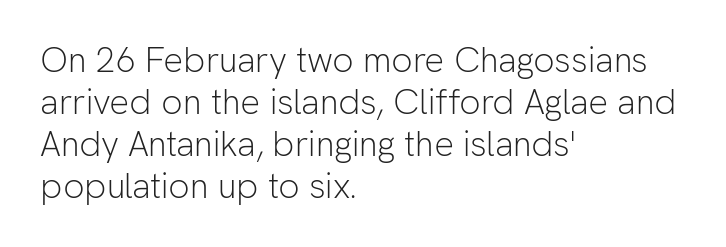
The face used here is rendered with its standard letterfit. Stroke terminals: plain, sans-serif. Any mark beneath the type? The region is blank. Each letter keeps its own natural width here, so spacing adapts to shape.
